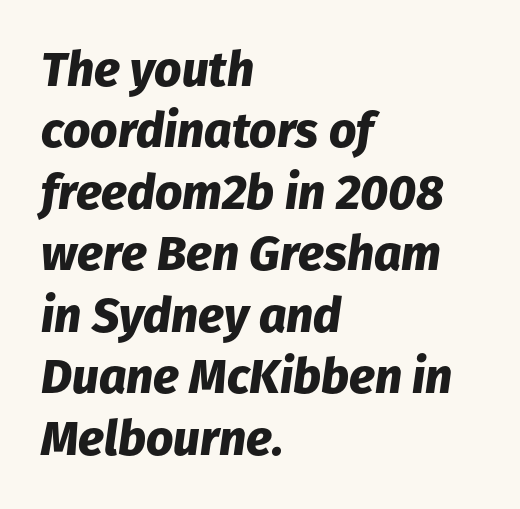
Q: Is the text bold? A: Yes.
Q: Is the text italic (slanted)? A: Yes, it leans right by about 8 degrees.
Q: Is the text underlined? A: No.
Q: How is the paragraph aligned? A: Left-aligned.
Q: Is the spacing between letters normal or unusually wide? A: Normal.
Q: Is the spacing between lines tight, normal or loose? A: Normal.
Q: Width (condensed, normal, or wide)? A: Normal.
Q: Stroke contrast? A: Low.
Q: x-height? A: Medium.
Q: Monospaced? A: No.
